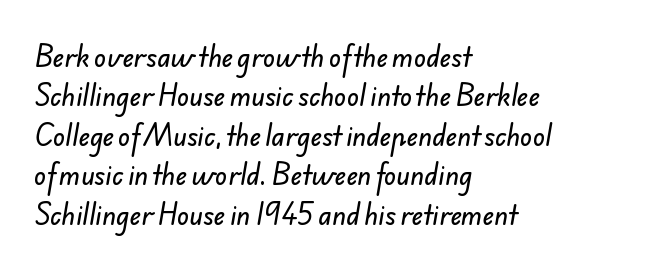
The image shows 25 px text type; set left-aligned, normal line spacing (1.58x), normal letter spacing, not underlined.
